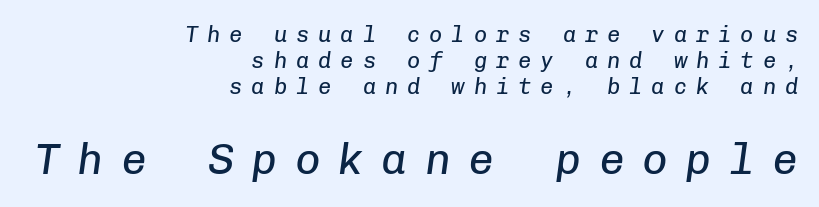
Q: Is the text bold? A: No.
Q: Is the text italic (slanted)? A: Yes, it leans right by about 8 degrees.
Q: Is the text underlined? A: No.
Q: How is the paragraph aligned? A: Right-aligned.
Q: Is the spacing between letters normal or unusually wide? A: Unusually wide.
Q: Which block of text is set in a larger size, the first (top) or the second (bottom)? A: The second (bottom) one.
Q: Width (condensed, normal, or wide)? A: Normal.
Q: Stroke contrast? A: Low.
Q: x-height? A: Medium.
Q: Monospaced? A: Yes.
